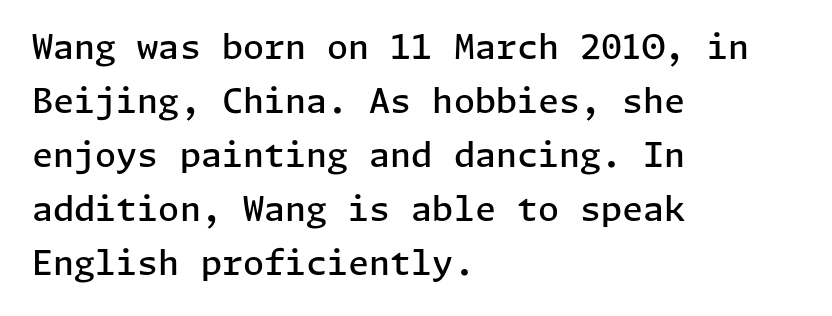
The image shows 34 px semibold sans-serif type, upright; set left-aligned, normal line spacing (1.59x), normal letter spacing, not underlined; low stroke contrast and a medium x-height.
